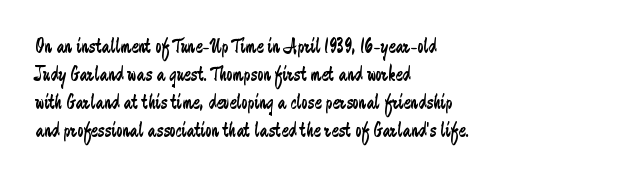
Q: Is the text bold? A: No.
Q: Is the text italic (slanted)? A: Yes.
Q: Is the text underlined? A: No.
Q: How is the paragraph aligned? A: Left-aligned.
Q: Is the spacing between letters normal or unusually wide? A: Normal.
Q: Is the spacing between lines tight, normal or loose? A: Normal.
